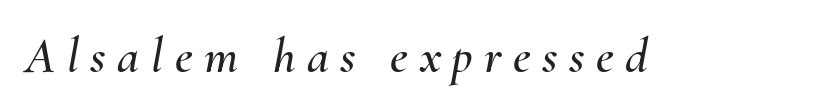
Emphasis-style slanted type is in use. Unmarked baselines from the first word to the last. Tracking value appears strongly positive — letters spread wide. Is this a fixed-width face? No — the glyphs have proportional, varying widths.
